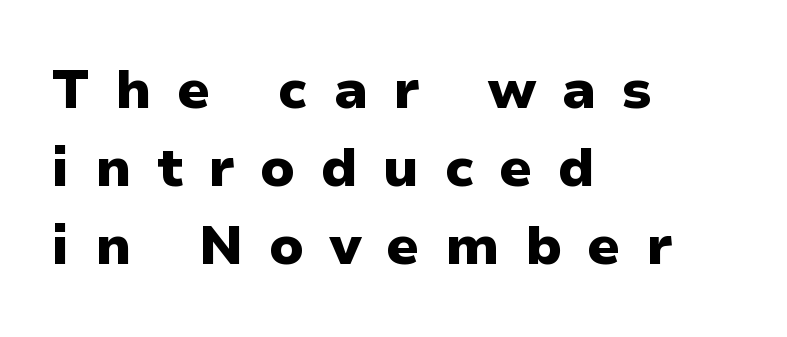
{"serif": "no", "italic": "no", "bold": "yes", "weight": "heavy", "width": "normal", "stroke_contrast": "low", "x_height": "medium", "monospaced": "no", "underline": "no", "align": "left", "line_spacing": "normal", "line_spacing_ratio": 1.42, "letter_spacing": "wide", "letter_spacing_em": 0.46, "glyph_px": 55}
